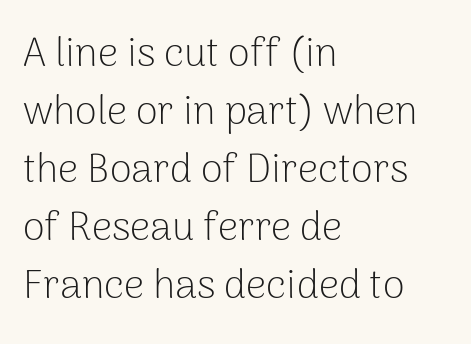
Does the lettering tilt? It doesn't — this is upright. The face used here is rendered with its standard letterfit. This rendering employs a face without finishing strokes, i.e., a sans-serif. Only glyphs here, with clear space below each row. The space between consecutive lines is moderate.
